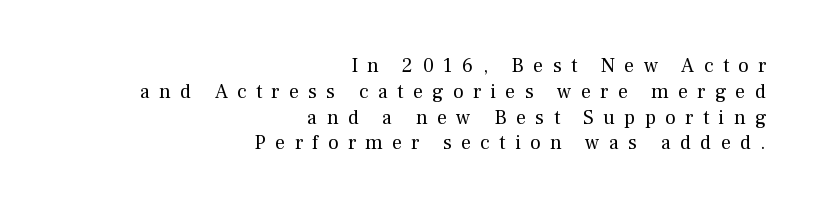
Q: Is the text bold? A: No.
Q: Is the text italic (slanted)? A: No, it is upright.
Q: Is the text underlined? A: No.
Q: How is the paragraph aligned? A: Right-aligned.
Q: Is the spacing between letters normal or unusually wide? A: Unusually wide.
Q: Is the spacing between lines tight, normal or loose? A: Normal.
